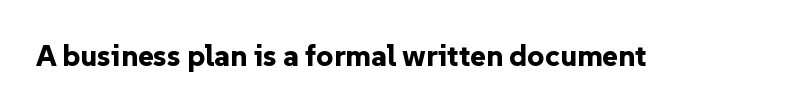
The specimen reads as upright at a glance. In terms of letterform style, serifs are entirely absent. What stands out about the letter spacing? Nothing — it is the standard amount. Chunky letters — that's bold for sure. Proportional: the letters do not fall into vertical columns. Check under the words: just untouched page.
